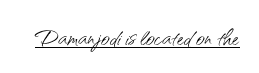
Q: Is the text bold? A: No.
Q: Is the text italic (slanted)? A: Yes.
Q: Is the typeface a serif or a sans-serif typeface? A: Sans-serif.
Q: Is the text underlined? A: Yes.
Q: Is the spacing between letters normal or unusually wide? A: Normal.
Q: Width (condensed, normal, or wide)? A: Normal.
Q: Stroke contrast? A: Medium.
Q: x-height? A: Small.
Q: Monospaced? A: No.
